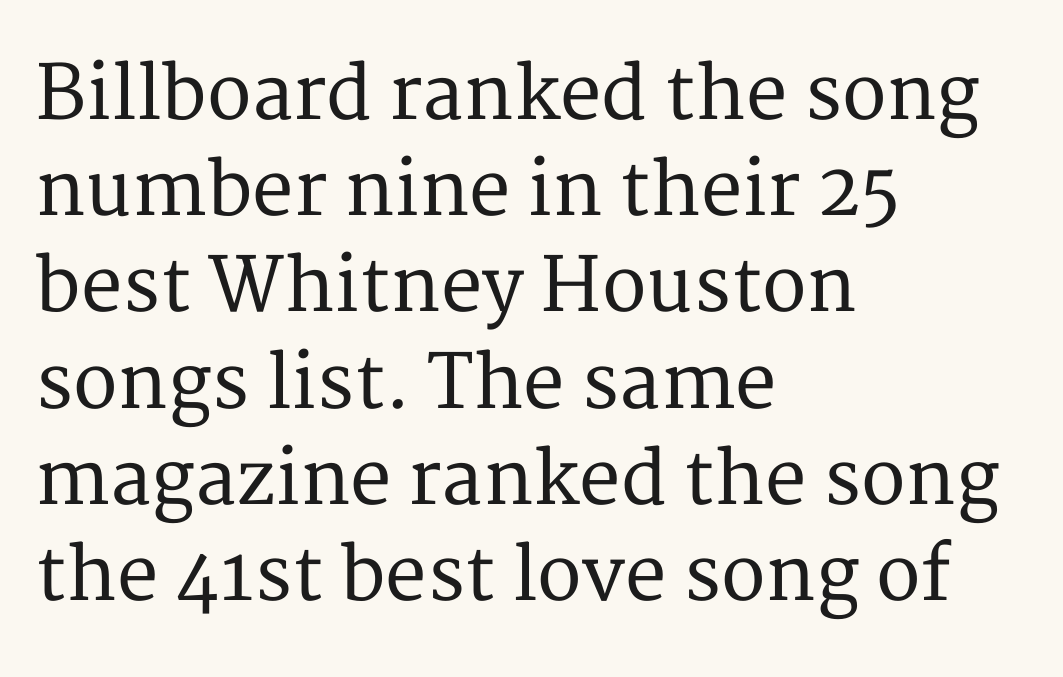
Q: Is the text italic (slanted)? A: No, it is upright.
Q: Is the typeface a serif or a sans-serif typeface? A: Serif.
Q: Is the text underlined? A: No.
Q: How is the paragraph aligned? A: Left-aligned.
Q: Is the spacing between letters normal or unusually wide? A: Normal.
Q: Is the spacing between lines tight, normal or loose? A: Normal.
Q: Width (condensed, normal, or wide)? A: Normal.
Q: Stroke contrast? A: Medium.
Q: x-height? A: Medium.
Q: Monospaced? A: No.
